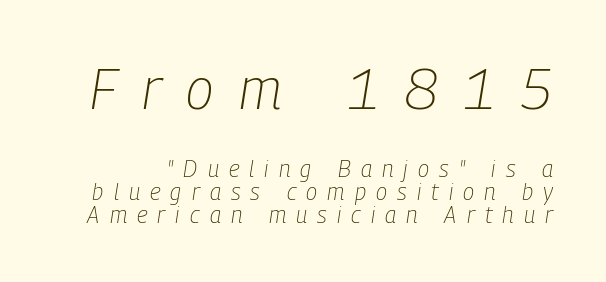
Visually, the top section dominates because its glyphs are scaled up. Is the type slanted? Yes — the strokes lean at a clear angle. Interline gaps are noticeably narrow in this sample. The line texture is sparse and dotted thanks to wide tracking.
